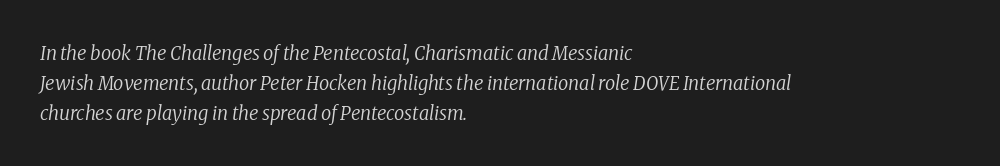
Q: Is the text bold? A: No.
Q: Is the text italic (slanted)? A: Yes, it leans right by about 8 degrees.
Q: Is the text underlined? A: No.
Q: How is the paragraph aligned? A: Left-aligned.
Q: Is the spacing between letters normal or unusually wide? A: Normal.
Q: Is the spacing between lines tight, normal or loose? A: Normal.
